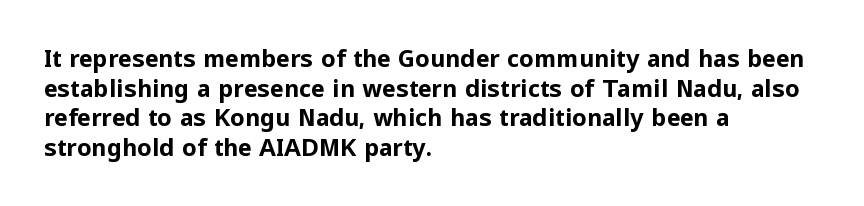
{"italic": "no", "bold": "yes", "underline": "no", "align": "left", "line_spacing": "normal", "line_spacing_ratio": 1.29, "letter_spacing": "normal", "letter_spacing_em": 0.0, "glyph_px": 23}
